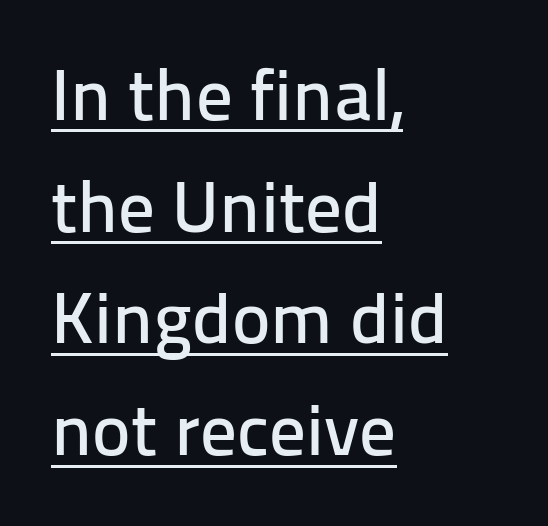
{"serif": "no", "italic": "no", "width": "normal", "stroke_contrast": "low", "x_height": "medium", "monospaced": "no", "underline": "yes", "align": "left", "line_spacing": "normal", "line_spacing_ratio": 1.53, "letter_spacing": "normal", "letter_spacing_em": 0.0, "glyph_px": 73}
